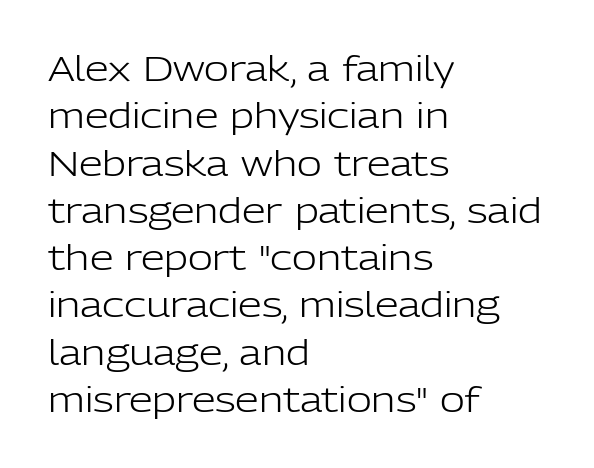
Is there much room between lines? A standard amount, neither cramped nor airy. Is the block centered? No — it sits flush against the left margin. The tracking reads as untouched default to a designer's eye. The type family on display is of the sans-serif kind. This is the regular roman posture of the typeface.
